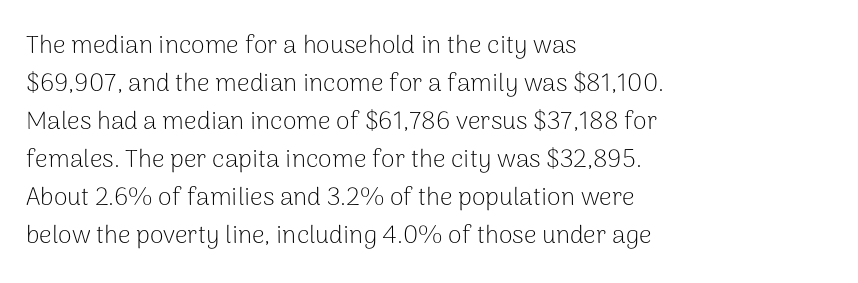
The font's upright variant was chosen for this text. The specimen omits any rule beneath the text block's lines. All the whitespace from short lines collects on the right. Tracking here is standard; glyphs follow each other at the usual distance.
